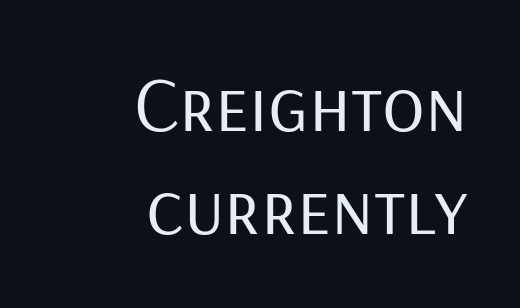
Check where the strokes stop: nothing finishes them off — pure sans. You could not count columns in this text — the font is proportionally spaced. One glance says typical: line gaps are just what's usual. A flush-right, rag-left setting is used for this passage. Just letters on the line, the space beneath them empty.
